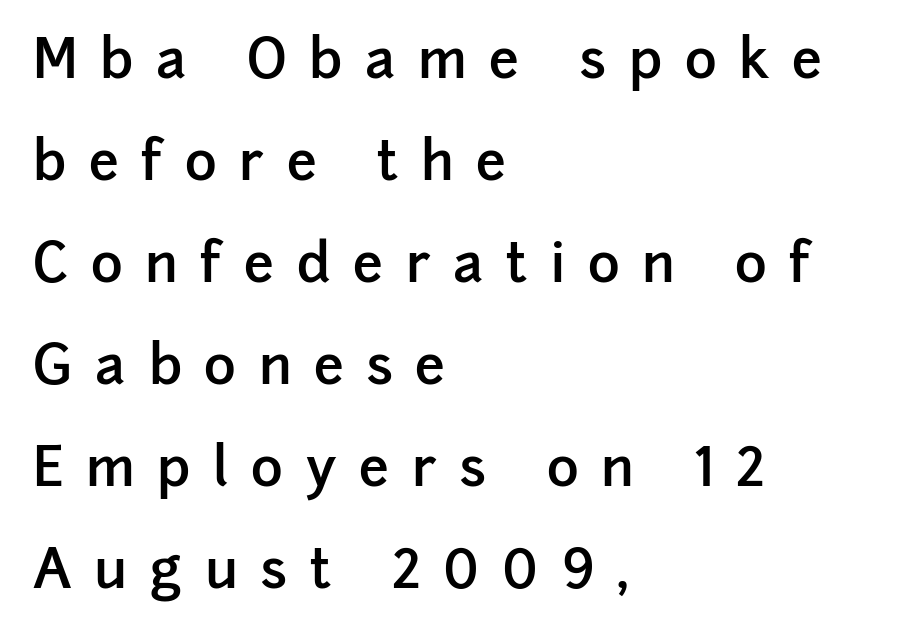
{"serif": "no", "italic": "no", "bold": "semi", "weight": "semibold", "width": "normal", "stroke_contrast": "low", "x_height": "medium", "monospaced": "no", "underline": "no", "align": "left", "line_spacing_ratio": 1.89, "letter_spacing": "wide", "letter_spacing_em": 0.42, "glyph_px": 54}
